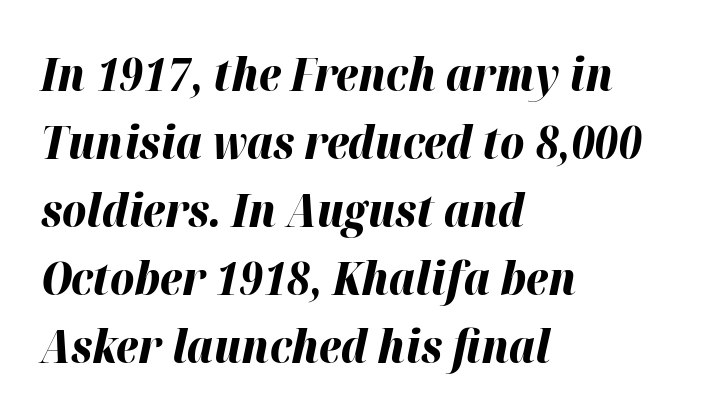
Q: Is the text bold? A: Yes.
Q: Is the text italic (slanted)? A: Yes, it leans right by about 12 degrees.
Q: Is the text underlined? A: No.
Q: How is the paragraph aligned? A: Left-aligned.
Q: Is the spacing between letters normal or unusually wide? A: Normal.
Q: Is the spacing between lines tight, normal or loose? A: Normal.
Q: Width (condensed, normal, or wide)? A: Normal.
Q: Stroke contrast? A: High.
Q: x-height? A: Medium.
Q: Monospaced? A: No.
